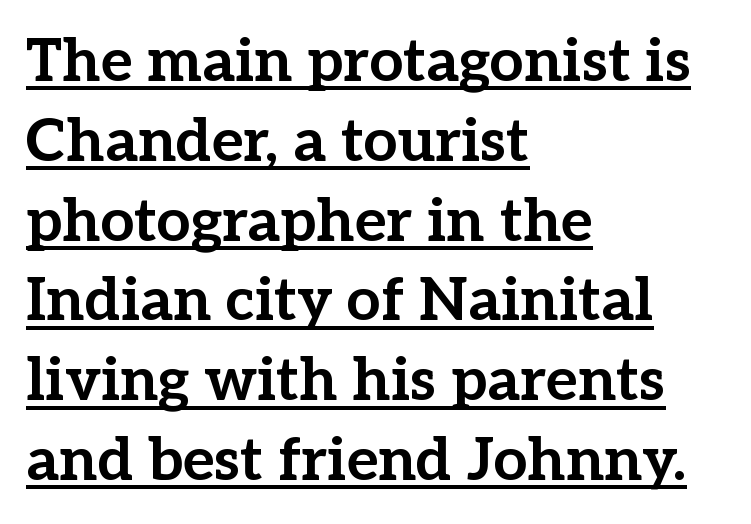
The image shows 60 px bold serif type, upright; set left-aligned, normal line spacing (1.33x), normal letter spacing, underlined; low stroke contrast and a medium x-height.
